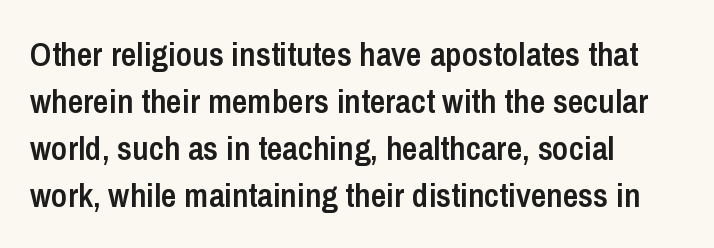
Left-aligned paragraph, ragged on the right. Rule under the text: the space is simply empty. These lines are rendered in a variable-pitch font. This sample uses a sans-serif face. Bold? Not quite — semibold, heavier than regular but stopping short. Every character sits straight up, as roman type does.
